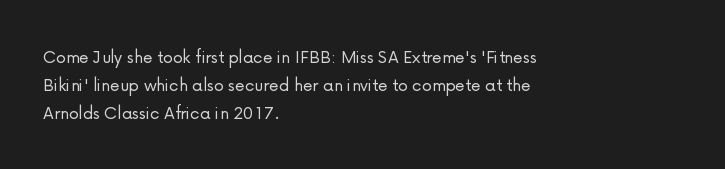
The image shows 20 px text type, upright; set left-aligned, normal line spacing (1.4x), normal letter spacing, not underlined.
